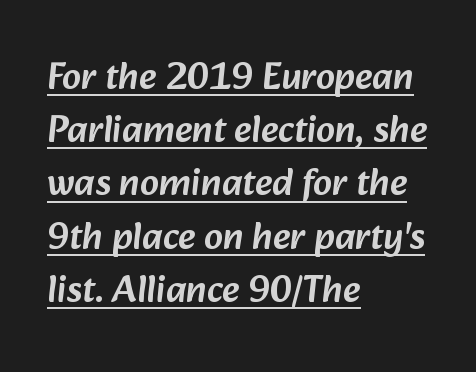
Q: Is the typeface a serif or a sans-serif typeface? A: Sans-serif.
Q: Is the text underlined? A: Yes.
Q: How is the paragraph aligned? A: Left-aligned.
Q: Is the spacing between letters normal or unusually wide? A: Normal.
Q: Is the spacing between lines tight, normal or loose? A: Normal.
Q: Width (condensed, normal, or wide)? A: Normal.
Q: Stroke contrast? A: Low.
Q: x-height? A: Medium.
Q: Monospaced? A: No.
